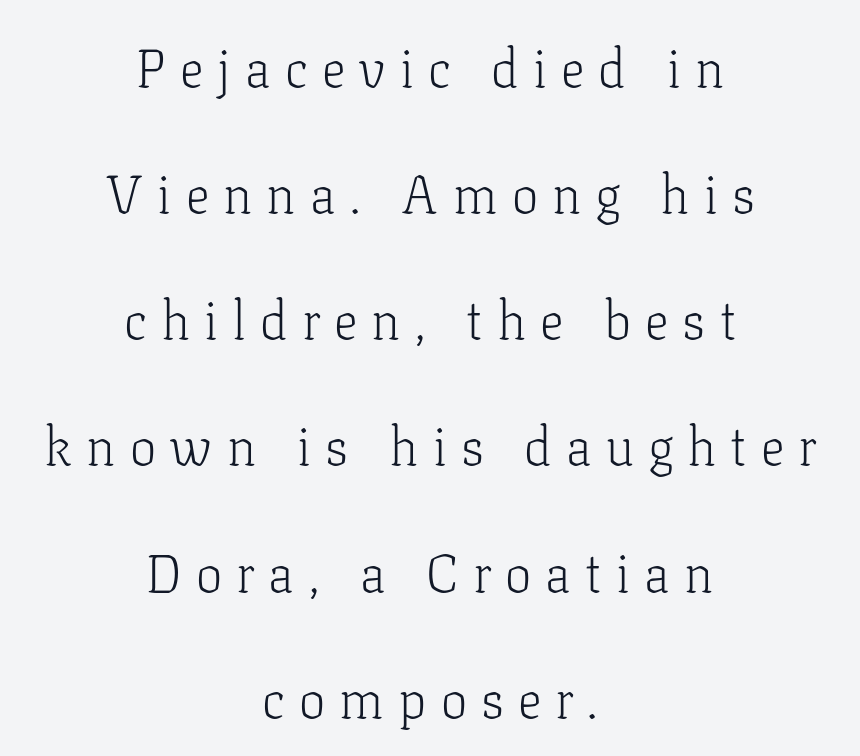
The image shows 53 px light serif type, upright; set centered, loose line spacing (2.38x), unusually wide letter spacing (+0.27 em), not underlined; low stroke contrast and a medium x-height.
